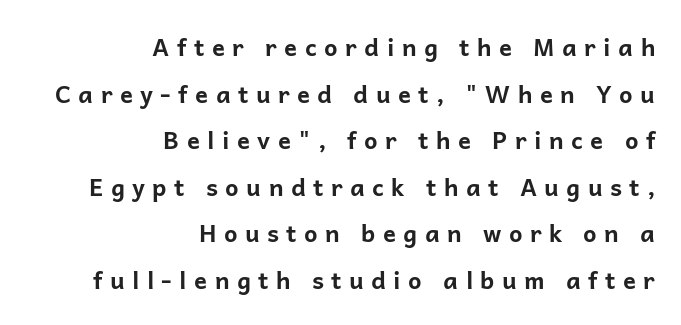
Q: Is the text bold? A: Yes.
Q: Is the text italic (slanted)? A: No, it is upright.
Q: Is the text underlined? A: No.
Q: How is the paragraph aligned? A: Right-aligned.
Q: Is the spacing between letters normal or unusually wide? A: Unusually wide.
Q: Is the spacing between lines tight, normal or loose? A: Loose.
